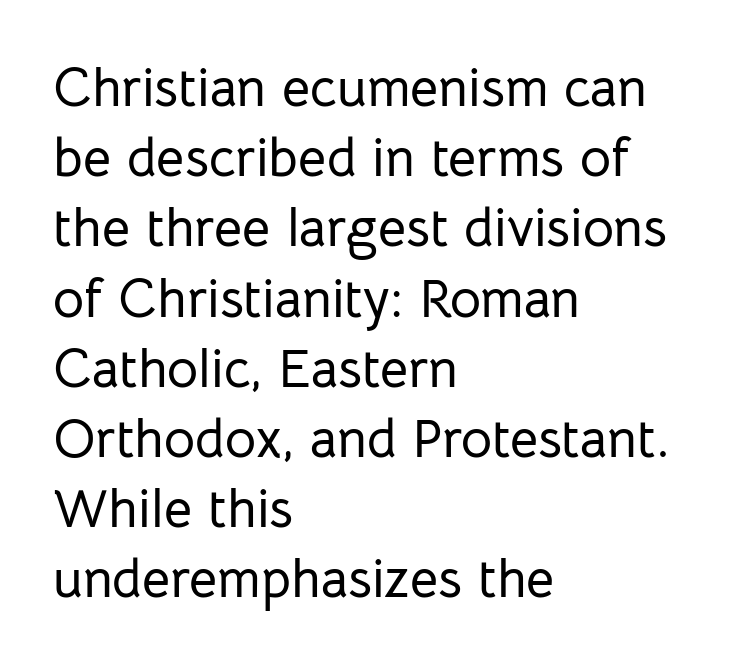
Q: Is the text italic (slanted)? A: No, it is upright.
Q: Is the typeface a serif or a sans-serif typeface? A: Sans-serif.
Q: Is the text underlined? A: No.
Q: How is the paragraph aligned? A: Left-aligned.
Q: Is the spacing between letters normal or unusually wide? A: Normal.
Q: Is the spacing between lines tight, normal or loose? A: Normal.
Q: Width (condensed, normal, or wide)? A: Normal.
Q: Stroke contrast? A: Low.
Q: x-height? A: Medium.
Q: Monospaced? A: No.
